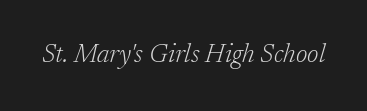
The image shows 26 px text type, italic (leaning right); set normal letter spacing, not underlined.
